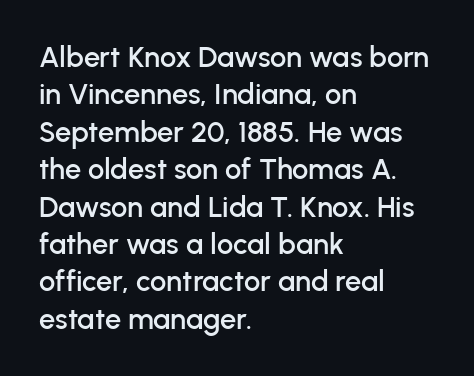
{"serif": "no", "italic": "no", "width": "normal", "stroke_contrast": "low", "x_height": "medium", "monospaced": "no", "underline": "no", "align": "left", "line_spacing": "normal", "line_spacing_ratio": 1.29, "letter_spacing": "normal", "letter_spacing_em": 0.0, "glyph_px": 29}
